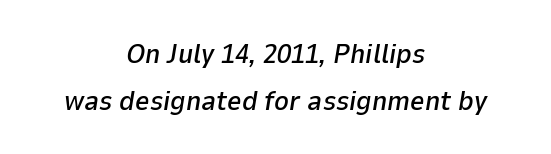
The image shows 28 px text type, italic (leaning right); set centered, normal line spacing (1.67x), normal letter spacing, not underlined; low stroke contrast and a medium x-height.
